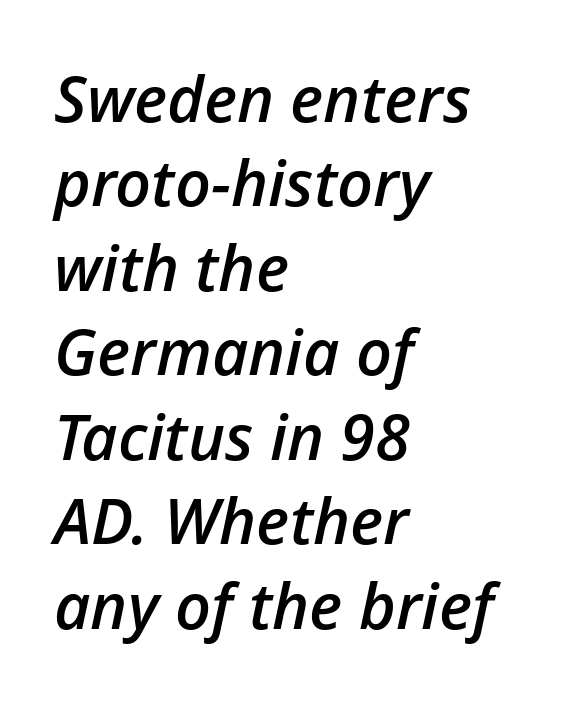
{"italic": "yes", "lean": "right", "slant_degrees": 12, "bold": "semi", "weight": "semibold", "width": "normal", "stroke_contrast": "low", "x_height": "medium", "monospaced": "no", "underline": "no", "align": "left", "line_spacing": "normal", "line_spacing_ratio": 1.34, "letter_spacing": "normal", "letter_spacing_em": 0.0, "glyph_px": 63}
